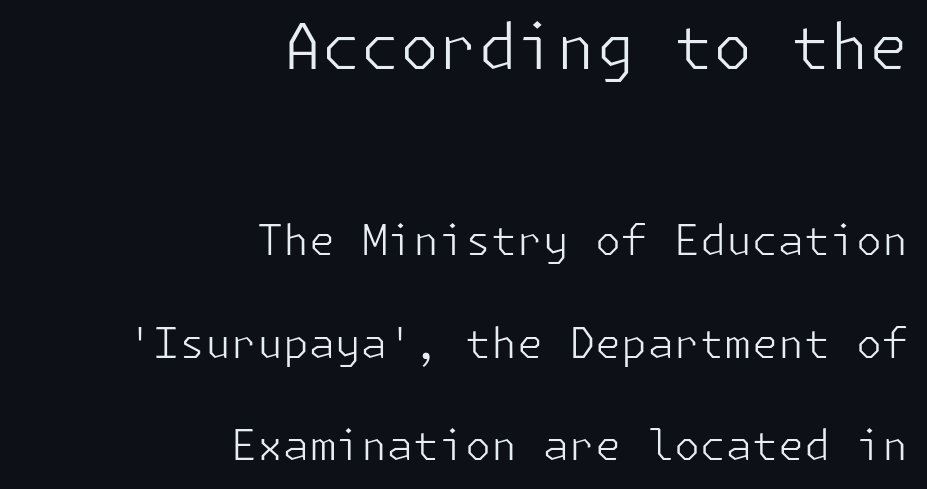
{"serif": "no", "italic": "no", "bold": "no", "weight": "light", "width": "normal", "stroke_contrast": "low", "x_height": "medium", "underline": "no", "align": "right", "line_spacing": "loose", "line_spacing_ratio": 2.43, "letter_spacing": "normal", "letter_spacing_em": 0.0, "larger_block": "first", "size_ratio": 1.5, "glyph_px": 63}
